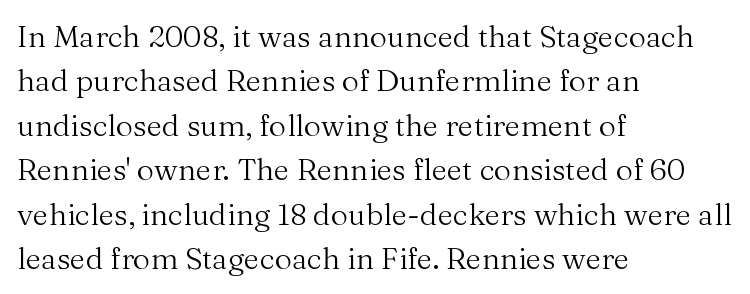
{"serif": "yes", "italic": "no", "bold": "no", "weight": "regular", "width": "normal", "stroke_contrast": "medium", "x_height": "medium", "monospaced": "no", "underline": "no", "align": "left", "line_spacing": "normal", "line_spacing_ratio": 1.48, "letter_spacing": "normal", "letter_spacing_em": 0.0, "glyph_px": 30}
